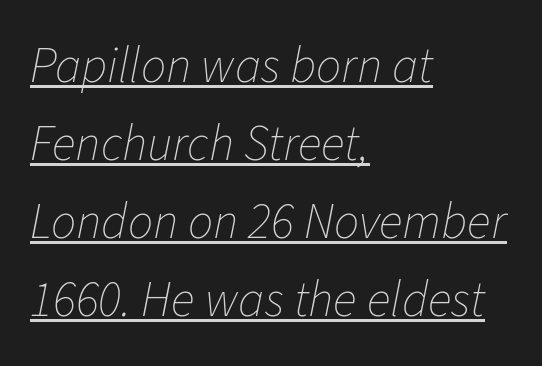
The letterforms sit at book weight or below. All the whitespace from short lines collects on the right. You could not count columns in this text — the font is proportionally spaced. Honestly, the underline is the first thing you notice here. A typesetter would call this leading conventional body-copy spacing.
